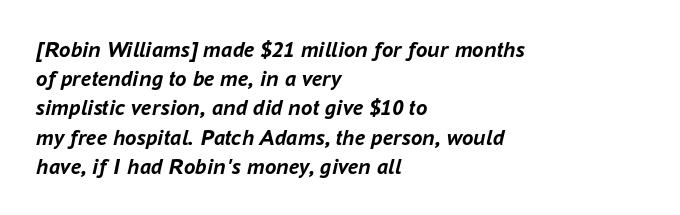
Q: Is the text bold? A: Yes.
Q: Is the text italic (slanted)? A: Yes, it leans right by about 16 degrees.
Q: Is the text underlined? A: No.
Q: How is the paragraph aligned? A: Left-aligned.
Q: Is the spacing between letters normal or unusually wide? A: Normal.
Q: Is the spacing between lines tight, normal or loose? A: Normal.
